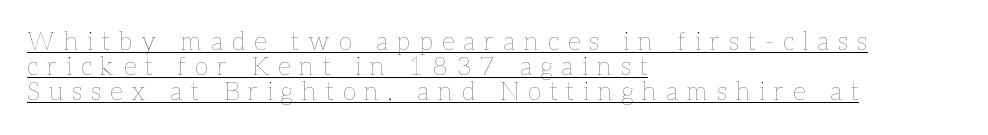
{"italic": "no", "bold": "no", "underline": "yes", "align": "left", "line_spacing": "tight", "line_spacing_ratio": 1.0, "letter_spacing": "wide", "letter_spacing_em": 0.36, "glyph_px": 25}
